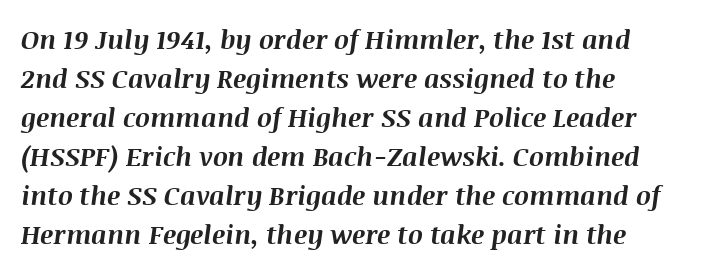
Q: Is the text bold? A: Yes.
Q: Is the text italic (slanted)? A: Yes, it leans right by about 8 degrees.
Q: Is the text underlined? A: No.
Q: How is the paragraph aligned? A: Left-aligned.
Q: Is the spacing between letters normal or unusually wide? A: Normal.
Q: Is the spacing between lines tight, normal or loose? A: Normal.
